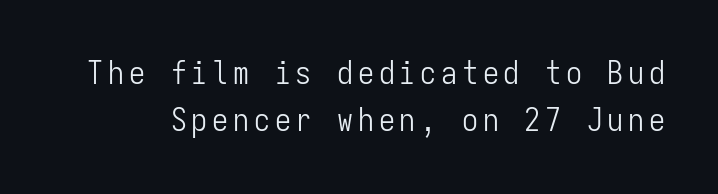
{"serif": "no", "italic": "no", "bold": "no", "weight": "light", "width": "condensed", "stroke_contrast": "low", "x_height": "medium", "monospaced": "yes", "underline": "no", "line_spacing": "normal", "line_spacing_ratio": 1.46, "glyph_px": 32}
